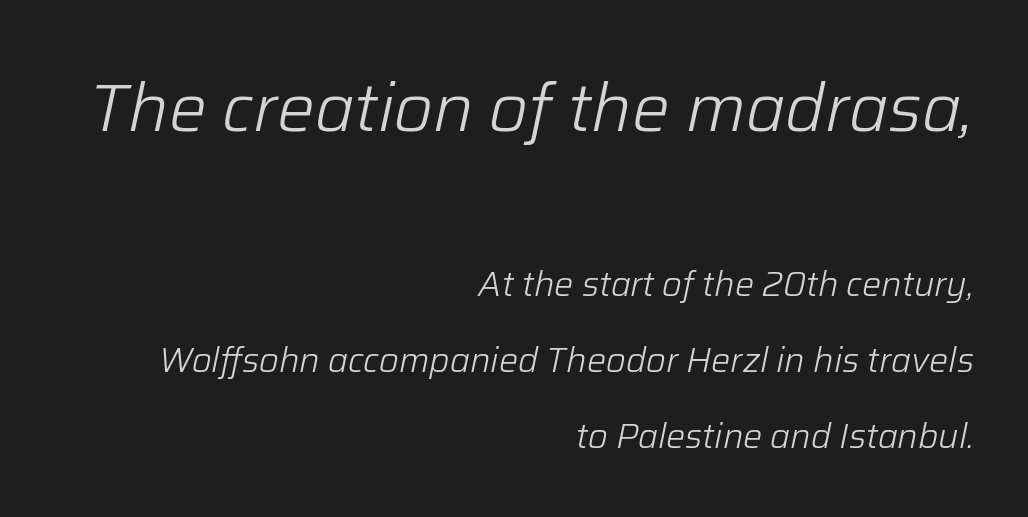
Q: Is the text bold? A: No.
Q: Is the text italic (slanted)? A: Yes, it leans right by about 12 degrees.
Q: Is the text underlined? A: No.
Q: How is the paragraph aligned? A: Right-aligned.
Q: Is the spacing between letters normal or unusually wide? A: Normal.
Q: Is the spacing between lines tight, normal or loose? A: Loose.
Q: Which block of text is set in a larger size, the first (top) or the second (bottom)? A: The first (top) one.
Q: Width (condensed, normal, or wide)? A: Normal.
Q: Stroke contrast? A: Low.
Q: x-height? A: Medium.
Q: Monospaced? A: No.
